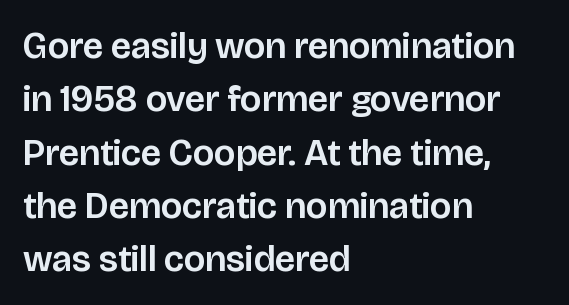
Character widths vary here, with narrow letters taking less room than wide ones. Bare-footed words on every line. In terms of letterspacing, this is plain default setting. Unlike italic type, these characters show no tilt at all. The paragraph has a hard left edge and a soft right edge. The passage shown stacks its lines at a standard gap.
